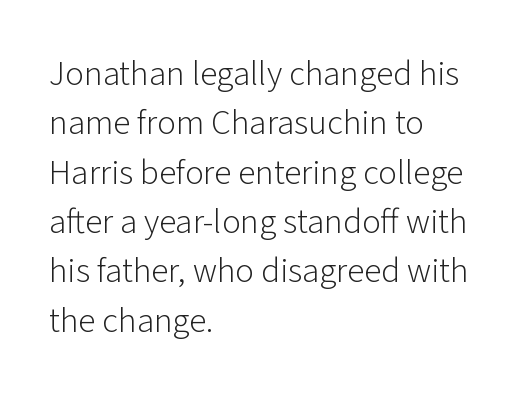
If you drew a ruler down the left edge, every line would touch it. The letters advance in unequal steps, a hallmark of proportional type. The lines sit at an ordinary, default distance from one another. Posture: vertical.
